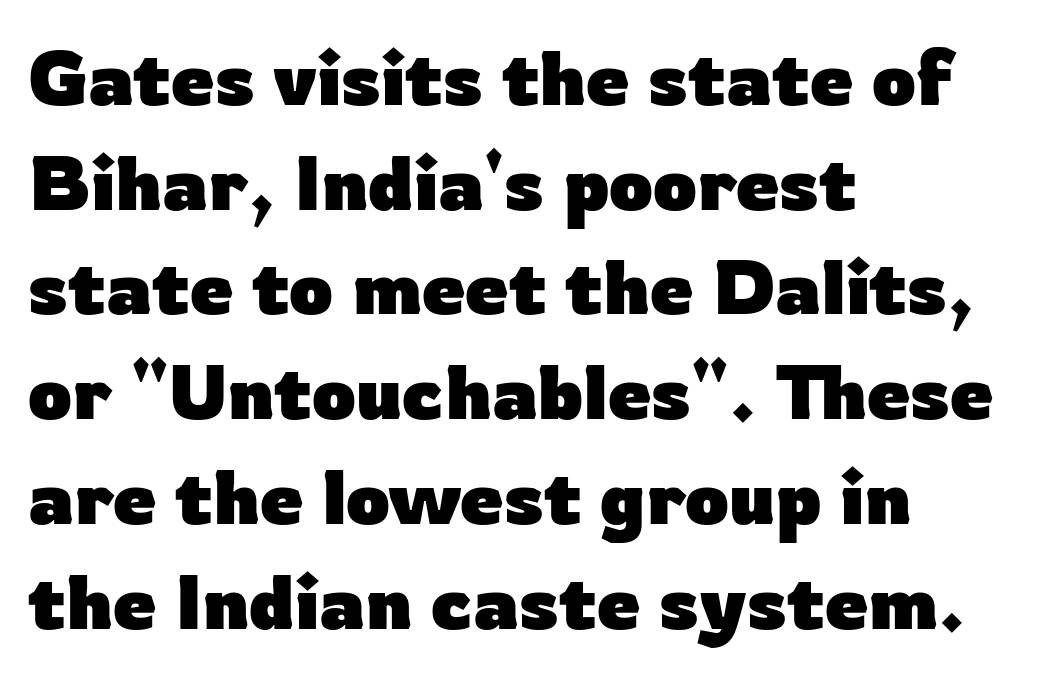
Q: Is the text bold? A: Yes.
Q: Is the text italic (slanted)? A: No, it is upright.
Q: Is the typeface a serif or a sans-serif typeface? A: Sans-serif.
Q: Is the text underlined? A: No.
Q: How is the paragraph aligned? A: Left-aligned.
Q: Is the spacing between letters normal or unusually wide? A: Normal.
Q: Is the spacing between lines tight, normal or loose? A: Normal.
Q: Width (condensed, normal, or wide)? A: Normal.
Q: Stroke contrast? A: Low.
Q: x-height? A: Medium.
Q: Monospaced? A: No.
